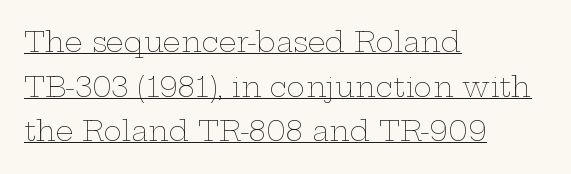
The image shows 28 px thin, wide type, upright; set left-aligned, normal line spacing (1.59x), normal letter spacing, underlined; low stroke contrast and a medium x-height.
